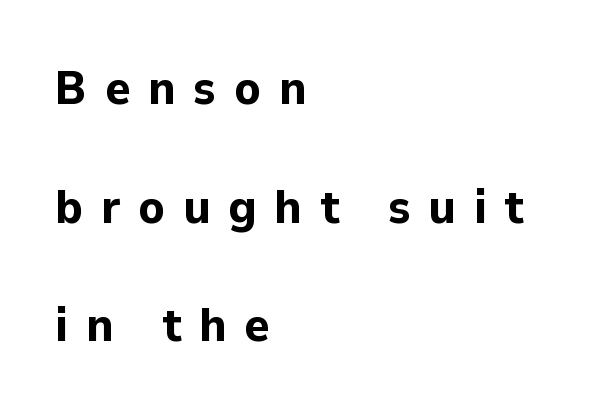
Q: Is the text bold? A: Yes.
Q: Is the text italic (slanted)? A: No, it is upright.
Q: Is the typeface a serif or a sans-serif typeface? A: Sans-serif.
Q: Is the text underlined? A: No.
Q: How is the paragraph aligned? A: Left-aligned.
Q: Is the spacing between letters normal or unusually wide? A: Unusually wide.
Q: Is the spacing between lines tight, normal or loose? A: Loose.
Q: Width (condensed, normal, or wide)? A: Normal.
Q: Stroke contrast? A: Low.
Q: x-height? A: Medium.
Q: Monospaced? A: No.
